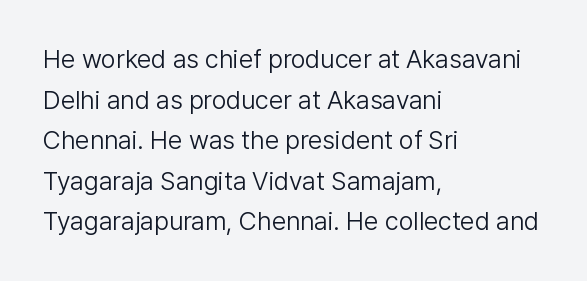
Q: Is the text bold? A: No.
Q: Is the text italic (slanted)? A: No, it is upright.
Q: Is the text underlined? A: No.
Q: How is the paragraph aligned? A: Left-aligned.
Q: Is the spacing between letters normal or unusually wide? A: Normal.
Q: Is the spacing between lines tight, normal or loose? A: Normal.
